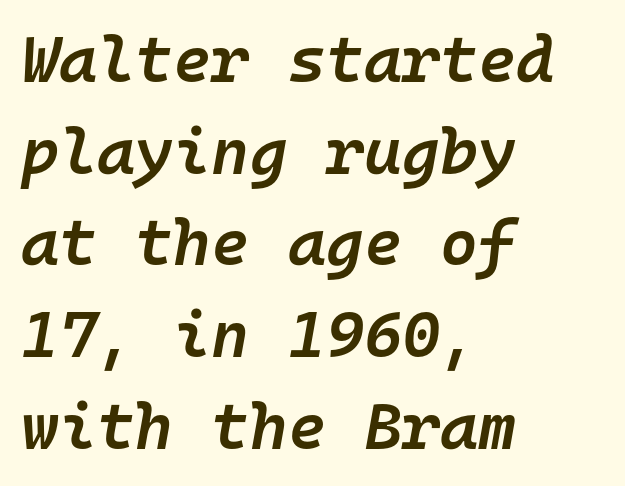
Is this a fixed-width face? Yes — each glyph sits in an identical cell. Set as a demibold, roughly 600 on the weight scale. This block has exactly the height ordinary leading produces. Each row of text sits above clean, open space. Is the type slanted? Yes — the strokes lean at a clear angle. Words appear dense and cohesive because spacing is normal.
